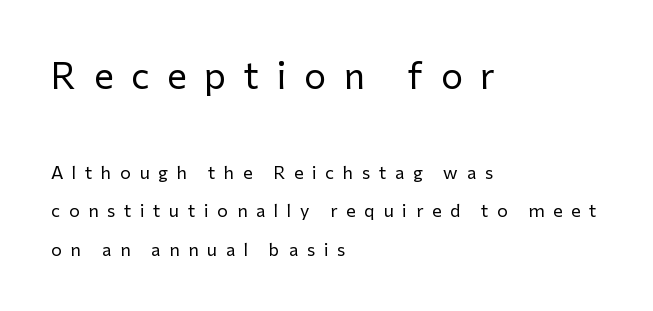
The image shows 37 px regular-weight sans-serif type, upright; set left-aligned, loose line spacing (2.14x), unusually wide letter spacing (+0.48 em), not underlined; the first (top) block is 2.06x larger; low stroke contrast and a medium x-height.
